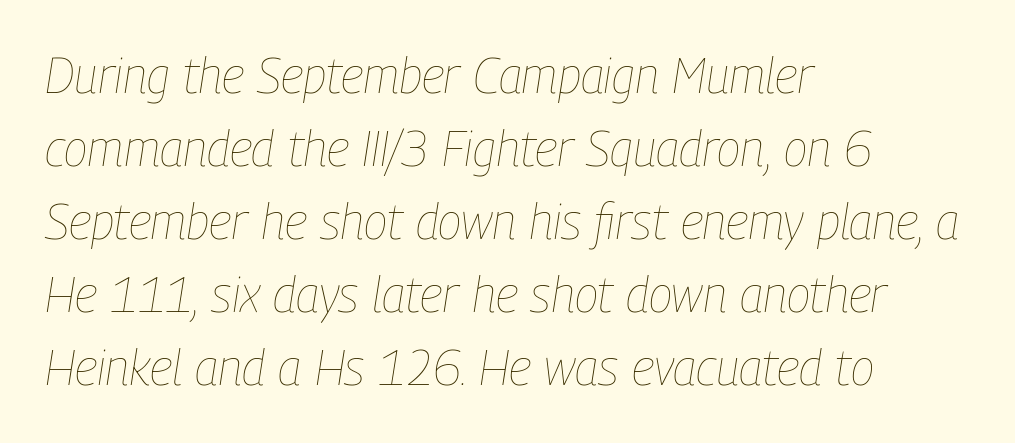
Heaviness? Minimal to ordinary, like unemphasized prose. Is this a fixed-width face? No — the glyphs have proportional, varying widths. This rendering leaves character spacing at its baseline value. All the whitespace from short lines collects on the right.
